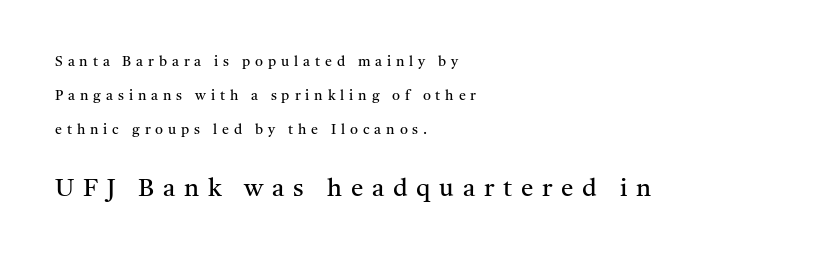
The image shows 25 px text type, upright; set left-aligned, loose line spacing (2.44x), unusually wide letter spacing (+0.35 em), not underlined; the second (bottom) block is 1.79x larger.
